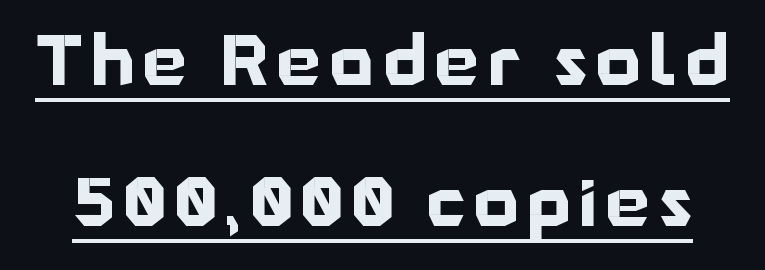
Q: Is the text bold? A: Yes.
Q: Is the text italic (slanted)? A: No, it is upright.
Q: Is the typeface a serif or a sans-serif typeface? A: Sans-serif.
Q: Is the text underlined? A: Yes.
Q: Is the spacing between lines tight, normal or loose? A: Loose.
Q: Width (condensed, normal, or wide)? A: Normal.
Q: Stroke contrast? A: Low.
Q: x-height? A: Medium.
Q: Monospaced? A: No.
